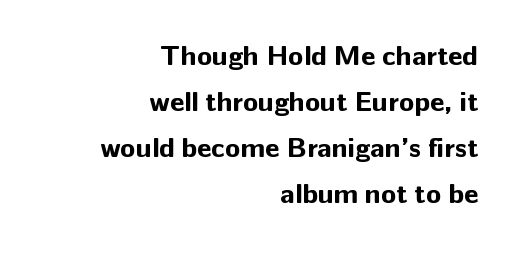
{"serif": "no", "italic": "no", "bold": "yes", "weight": "bold", "width": "normal", "stroke_contrast": "low", "x_height": "medium", "monospaced": "no", "underline": "no", "align": "right", "line_spacing": "normal", "line_spacing_ratio": 1.64, "letter_spacing": "normal", "letter_spacing_em": 0.0, "glyph_px": 28}
